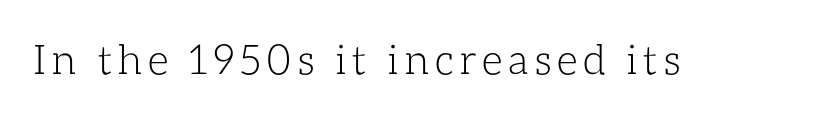
Q: Is the text bold? A: No.
Q: Is the text italic (slanted)? A: No, it is upright.
Q: Is the text underlined? A: No.
Q: Width (condensed, normal, or wide)? A: Normal.
Q: Stroke contrast? A: Low.
Q: x-height? A: Medium.
Q: Monospaced? A: No.
